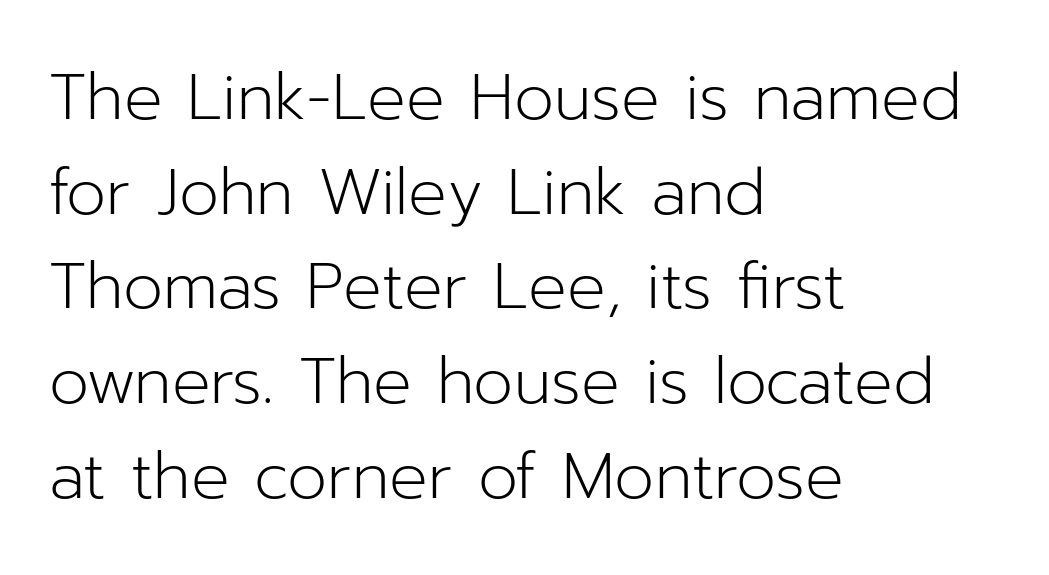
Q: Is the text bold? A: No.
Q: Is the text italic (slanted)? A: No, it is upright.
Q: Is the typeface a serif or a sans-serif typeface? A: Sans-serif.
Q: Is the text underlined? A: No.
Q: How is the paragraph aligned? A: Left-aligned.
Q: Is the spacing between letters normal or unusually wide? A: Normal.
Q: Is the spacing between lines tight, normal or loose? A: Normal.
Q: Width (condensed, normal, or wide)? A: Normal.
Q: Stroke contrast? A: Low.
Q: x-height? A: Medium.
Q: Monospaced? A: No.
